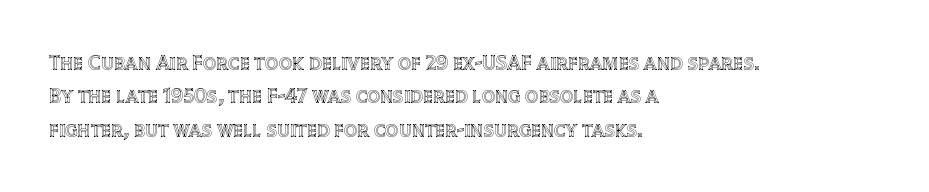
Nobody drew a line under any word here. A student would call this left alignment; a typographer would say flush left, rag right. Rendered with straight, roman letterforms. In terms of leading, this rendering sits right in the middle. Characters follow at the spacing the type designer built in.
